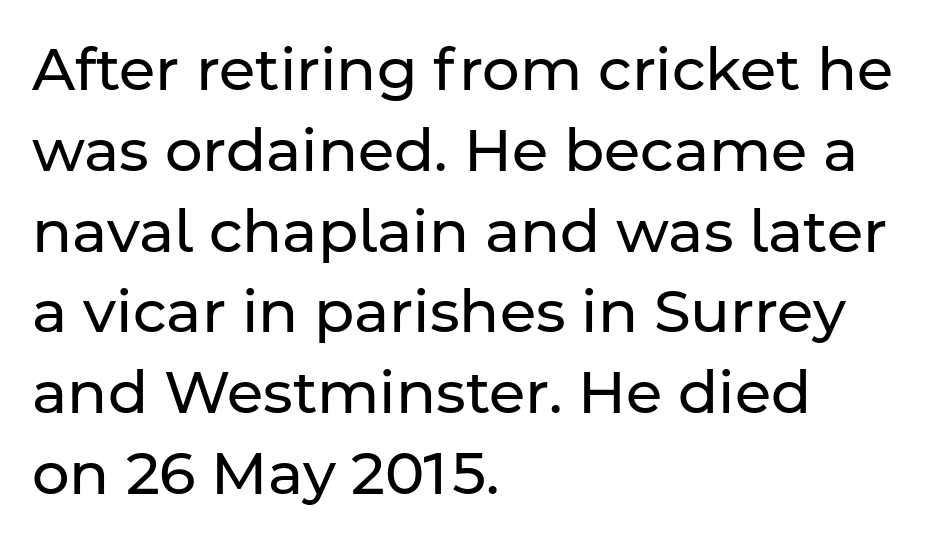
Grotesque or geometric, the face here clearly has no serifs. Quick note: underline off. The rendering uses natural spacing where letterforms have individual widths. Ascenders rise straight up at ninety degrees.
